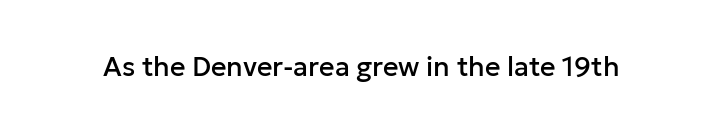
Q: Is the text italic (slanted)? A: No, it is upright.
Q: Is the text underlined? A: No.
Q: Is the spacing between letters normal or unusually wide? A: Normal.
